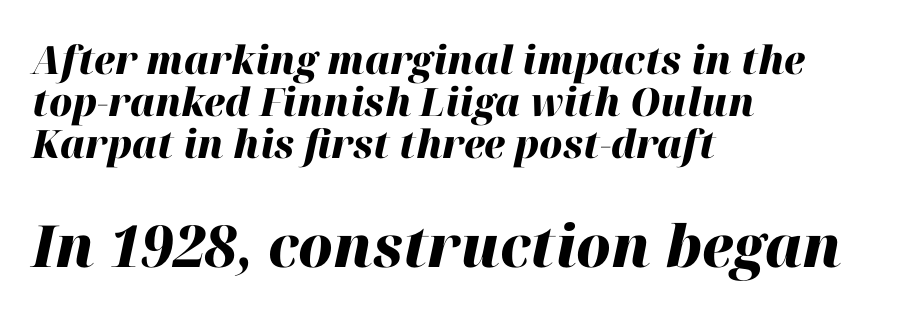
{"italic": "yes", "lean": "right", "slant_degrees": 12, "bold": "yes", "weight": "heavy", "width": "normal", "stroke_contrast": "high", "x_height": "medium", "monospaced": "no", "underline": "no", "align": "left", "line_spacing": "tight", "line_spacing_ratio": 1.08, "letter_spacing": "normal", "letter_spacing_em": 0.0, "larger_block": "second", "size_ratio": 1.49, "glyph_px": 58}
